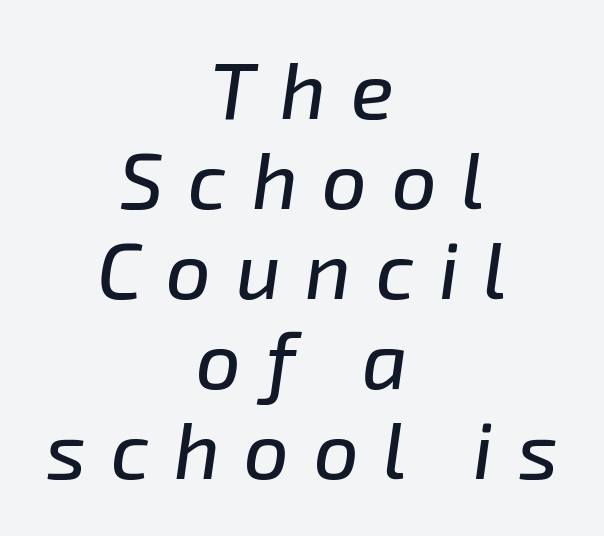
Q: Is the text italic (slanted)? A: Yes, it leans right by about 8 degrees.
Q: Is the text underlined? A: No.
Q: How is the paragraph aligned? A: Centered.
Q: Is the spacing between letters normal or unusually wide? A: Unusually wide.
Q: Is the spacing between lines tight, normal or loose? A: Tight.
Q: Width (condensed, normal, or wide)? A: Normal.
Q: Stroke contrast? A: Low.
Q: x-height? A: Medium.
Q: Monospaced? A: No.
